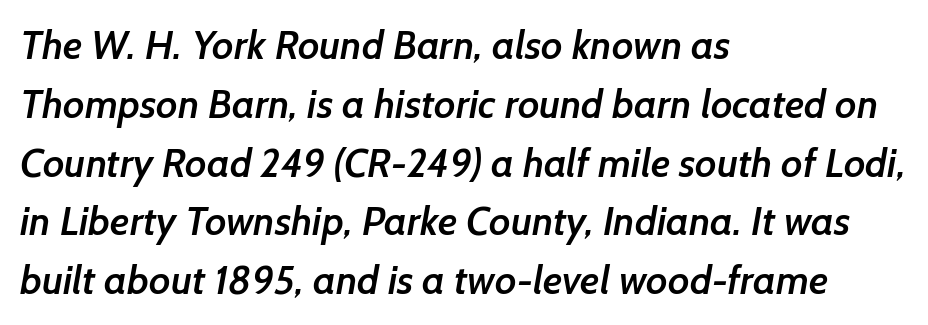
Q: Is the text bold? A: Semi-bold.
Q: Is the typeface a serif or a sans-serif typeface? A: Sans-serif.
Q: Is the text underlined? A: No.
Q: How is the paragraph aligned? A: Left-aligned.
Q: Is the spacing between letters normal or unusually wide? A: Normal.
Q: Is the spacing between lines tight, normal or loose? A: Normal.
Q: Width (condensed, normal, or wide)? A: Normal.
Q: Stroke contrast? A: Low.
Q: x-height? A: Medium.
Q: Monospaced? A: No.
